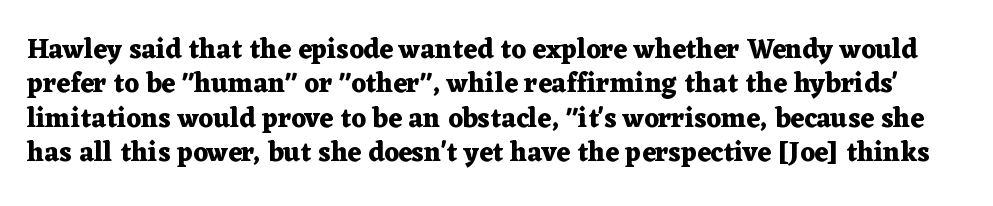
Q: Is the text bold? A: Yes.
Q: Is the text italic (slanted)? A: No, it is upright.
Q: Is the text underlined? A: No.
Q: Is the spacing between letters normal or unusually wide? A: Normal.
Q: Is the spacing between lines tight, normal or loose? A: Normal.
